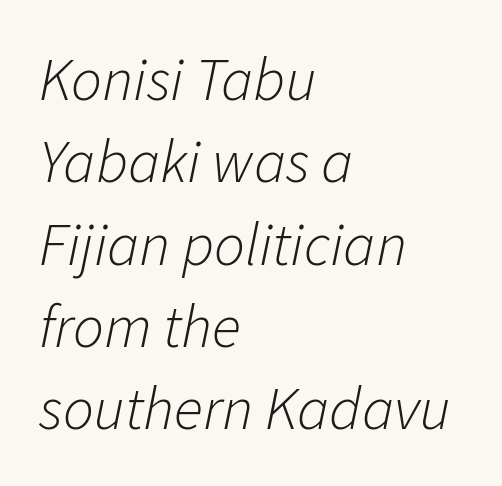
Decoration check: the copy has no underline. No extra tracking has been applied to these lines. Posture: slanted. Stroke mass is kept to a normal reading level or below. Whoever set this chose a conventional vertical rhythm.
